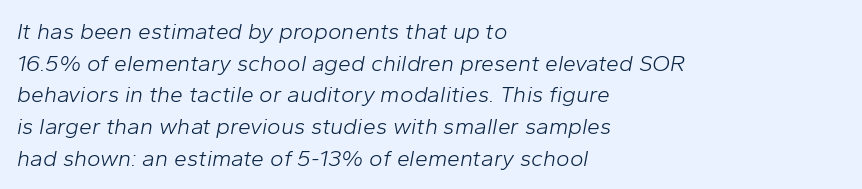
The image shows 23 px text type, italic (leaning right); set left-aligned, normal line spacing (1.38x), normal letter spacing, not underlined.
